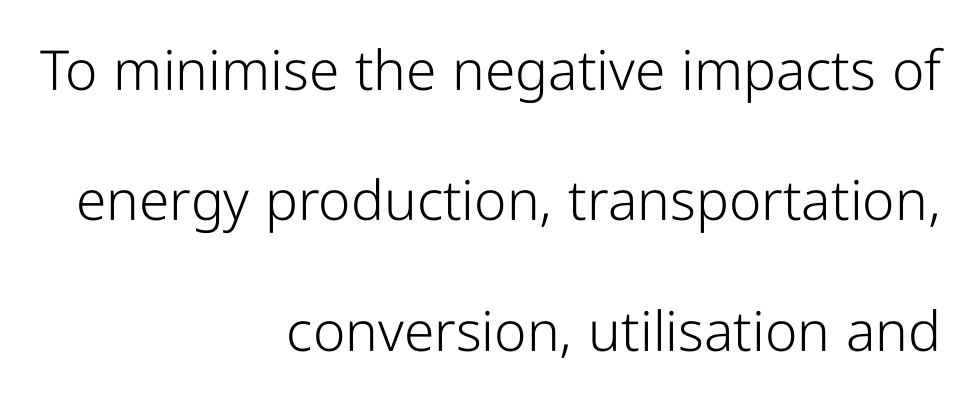
The compositor pushed each line to the right boundary. Stem width sits at or under what a default text font uses. The designer dialed line spacing up above the default. You could call the tracking neutral — neither tight nor loose. The rendering shows plain stroke endings on the letterforms — a sans-serif design.
